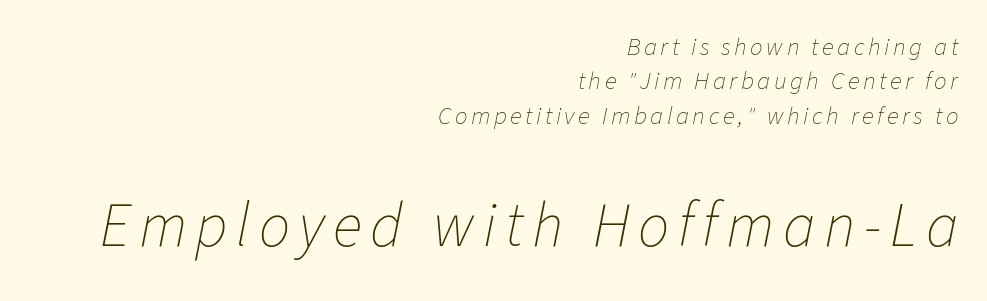
Is this a fixed-width face? No — the glyphs have proportional, varying widths. If you squint, the bottom block still reads clearly — it's the larger of the two. Typeset ragged left — the right edge is the straight one. The cut favours lightness, reaching ordinary text weight at its darkest. Leading matches the norm, producing a regular column. The strip under each line holds only bare page.
